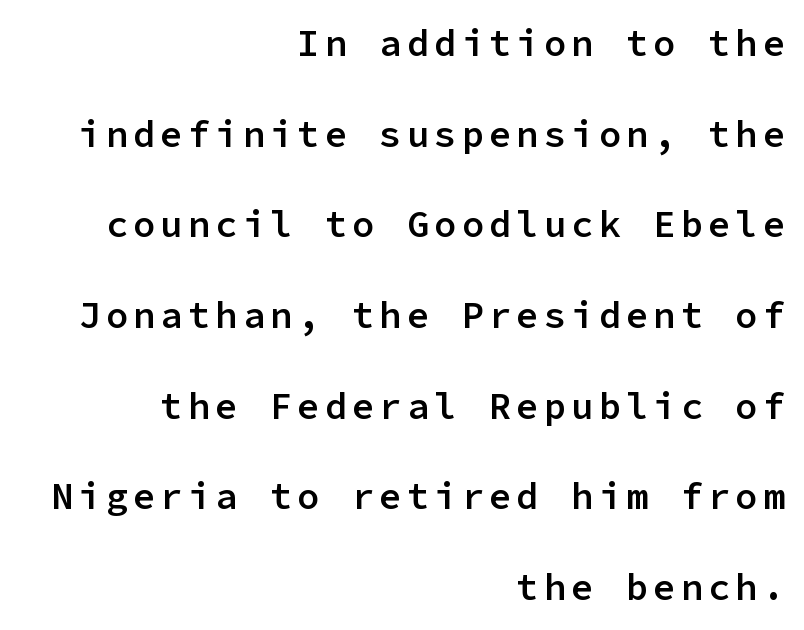
{"serif": "no", "italic": "no", "bold": "semi", "weight": "semibold", "width": "normal", "stroke_contrast": "low", "x_height": "medium", "monospaced": "yes", "underline": "no", "align": "right", "line_spacing": "loose", "line_spacing_ratio": 2.45, "glyph_px": 37}
